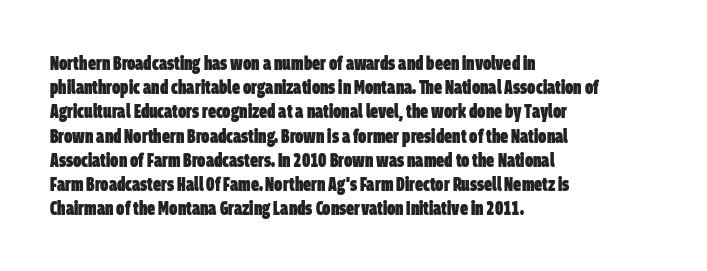
{"bold": "yes", "underline": "no", "align": "left", "line_spacing_ratio": 1.21, "letter_spacing": "normal", "letter_spacing_em": 0.0, "glyph_px": 20}
